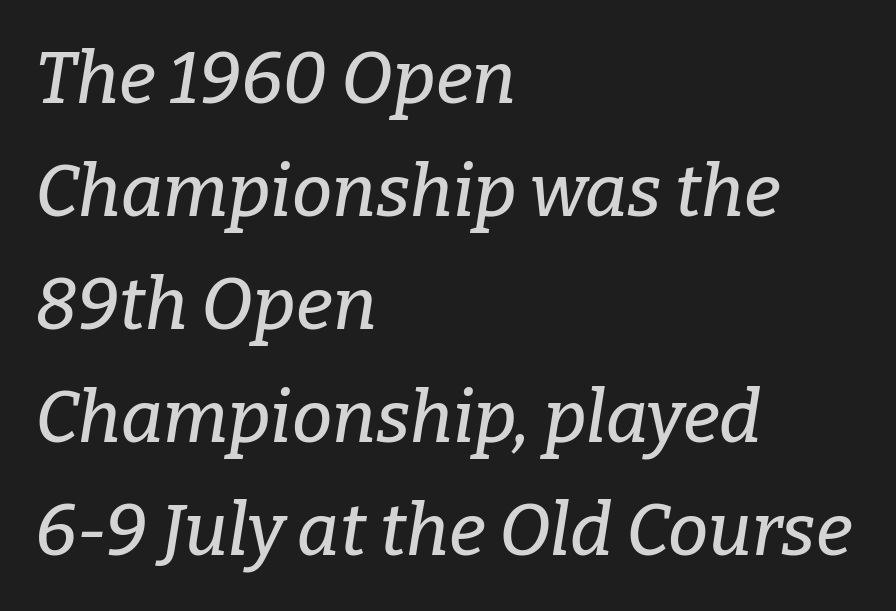
Q: Is the text italic (slanted)? A: Yes, it leans right by about 9 degrees.
Q: Is the typeface a serif or a sans-serif typeface? A: Serif.
Q: Is the text underlined? A: No.
Q: How is the paragraph aligned? A: Left-aligned.
Q: Is the spacing between letters normal or unusually wide? A: Normal.
Q: Is the spacing between lines tight, normal or loose? A: Normal.
Q: Width (condensed, normal, or wide)? A: Normal.
Q: Stroke contrast? A: Low.
Q: x-height? A: Medium.
Q: Monospaced? A: No.
